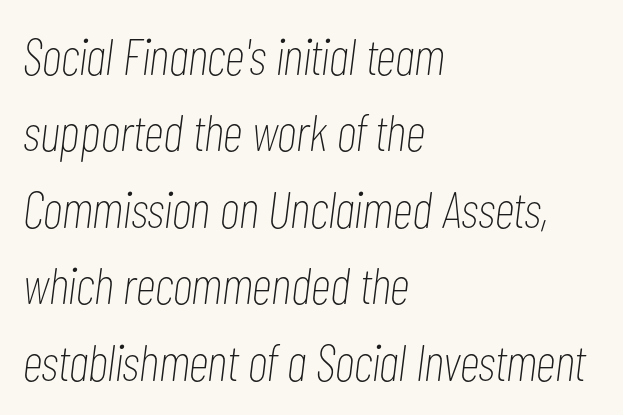
{"italic": "yes", "lean": "right", "slant_degrees": 7, "bold": "no", "weight": "thin", "width": "condensed", "stroke_contrast": "low", "x_height": "medium", "monospaced": "no", "underline": "no", "align": "left", "line_spacing": "normal", "line_spacing_ratio": 1.47, "letter_spacing": "normal", "letter_spacing_em": 0.0, "glyph_px": 52}
